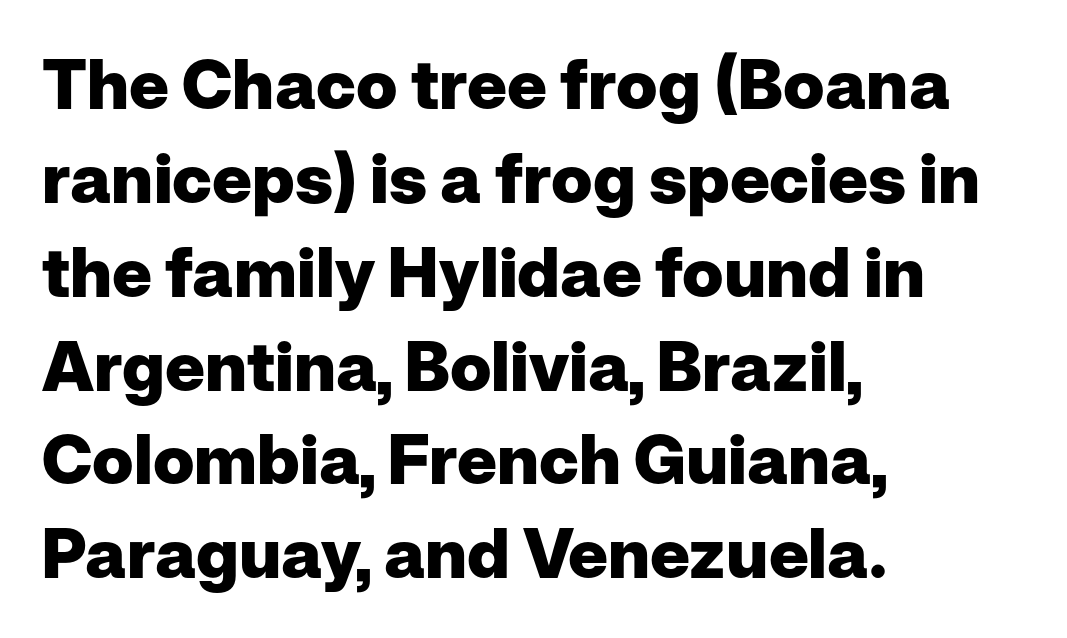
The image shows 69 px heavy sans-serif type, upright; set left-aligned, normal line spacing (1.36x), normal letter spacing, not underlined; low stroke contrast and a medium x-height.
